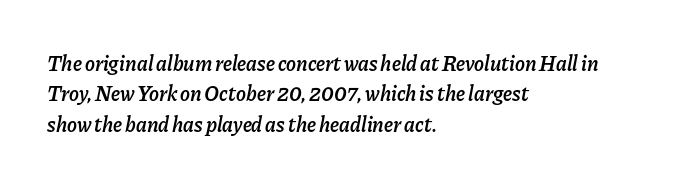
{"italic": "yes", "lean": "right", "slant_degrees": 11, "bold": "semi", "underline": "no", "align": "left", "line_spacing": "normal", "line_spacing_ratio": 1.45, "letter_spacing": "normal", "letter_spacing_em": 0.0, "glyph_px": 21}
